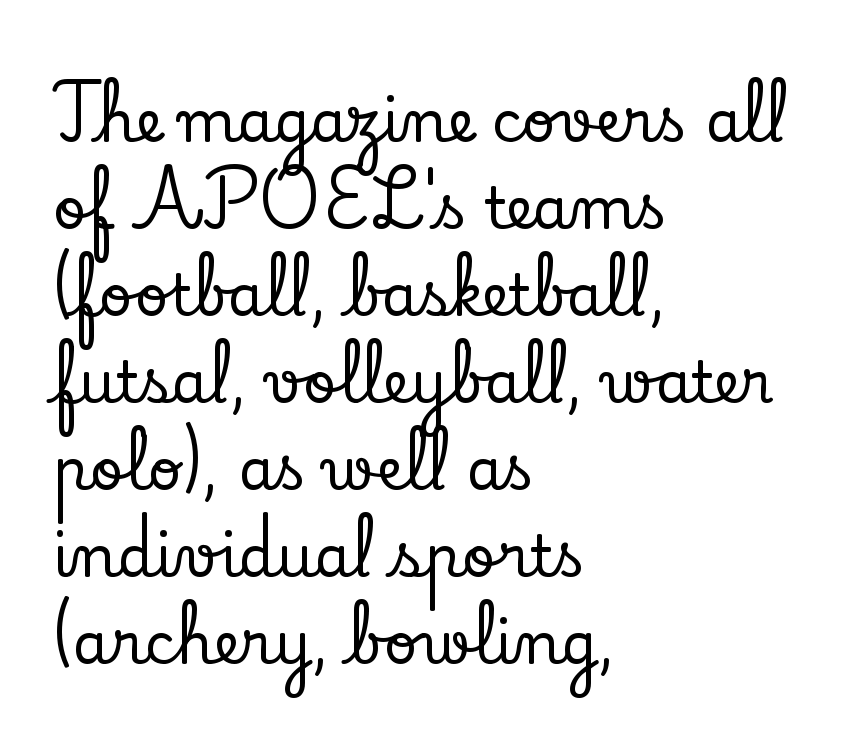
Q: Is the text italic (slanted)? A: No, it is upright.
Q: Is the typeface a serif or a sans-serif typeface? A: Serif.
Q: Is the text underlined? A: No.
Q: How is the paragraph aligned? A: Left-aligned.
Q: Is the spacing between letters normal or unusually wide? A: Normal.
Q: Is the spacing between lines tight, normal or loose? A: Normal.
Q: Width (condensed, normal, or wide)? A: Normal.
Q: Stroke contrast? A: Low.
Q: x-height? A: Small.
Q: Monospaced? A: No.
